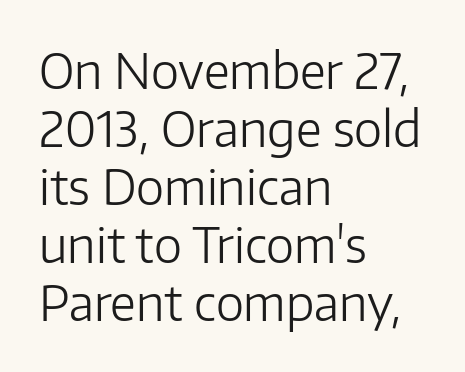
This is roman type, the default non-slanted kind. These lines are set flush left with a ragged right edge. You could not count columns in this text — the font is proportionally spaced. No feet cap the strokes, marking this as sans-serif type.
